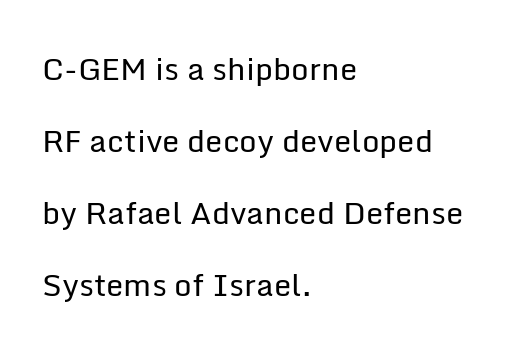
The cut favours lightness, reaching ordinary text weight at its darkest. The letters stand straight up with perfectly vertical stems. The designer went with a sans here, leaving each stem footless. These lines are rendered in a variable-pitch font. The horizontal fit of the characters is conventional and even. Beneath every word, the page is bare.
